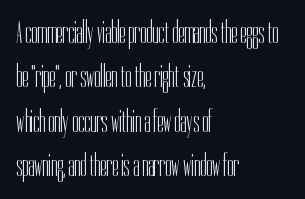
The image shows 31 px light, condensed sans-serif type, upright; set left-aligned, normal line spacing (1.43x), normal letter spacing, not underlined; low stroke contrast and a medium x-height.
